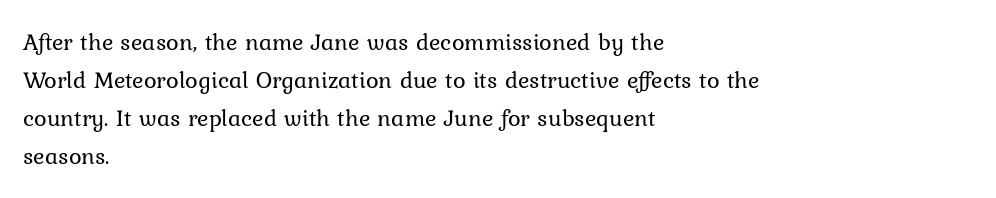
Is there much room between lines? A standard amount, neither cramped nor airy. A roman cut, with each character standing at attention. How are the letters spaced? Ordinarily, with no added tracking. This rendering features lettering with no underline. The paragraph shown leans on its left margin. The weight tops out at a normal text grade.
